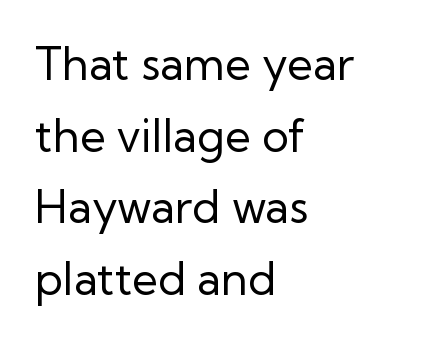
Q: Is the text bold? A: No.
Q: Is the text italic (slanted)? A: No, it is upright.
Q: Is the typeface a serif or a sans-serif typeface? A: Sans-serif.
Q: Is the text underlined? A: No.
Q: How is the paragraph aligned? A: Left-aligned.
Q: Is the spacing between letters normal or unusually wide? A: Normal.
Q: Is the spacing between lines tight, normal or loose? A: Normal.
Q: Width (condensed, normal, or wide)? A: Normal.
Q: Stroke contrast? A: Low.
Q: x-height? A: Medium.
Q: Monospaced? A: No.
